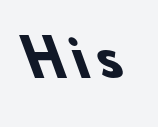
The image shows 50 px heavy sans-serif type; set not underlined; low stroke contrast and a small x-height.
